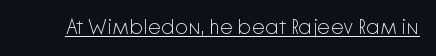
Italic: no, the glyphs are upright roman. You can see a thin bar hugging the bottom of the glyphs. Nothing heavy about these letters — not bold at all. Look at the tracking — it's just the regular setting, nothing added.
